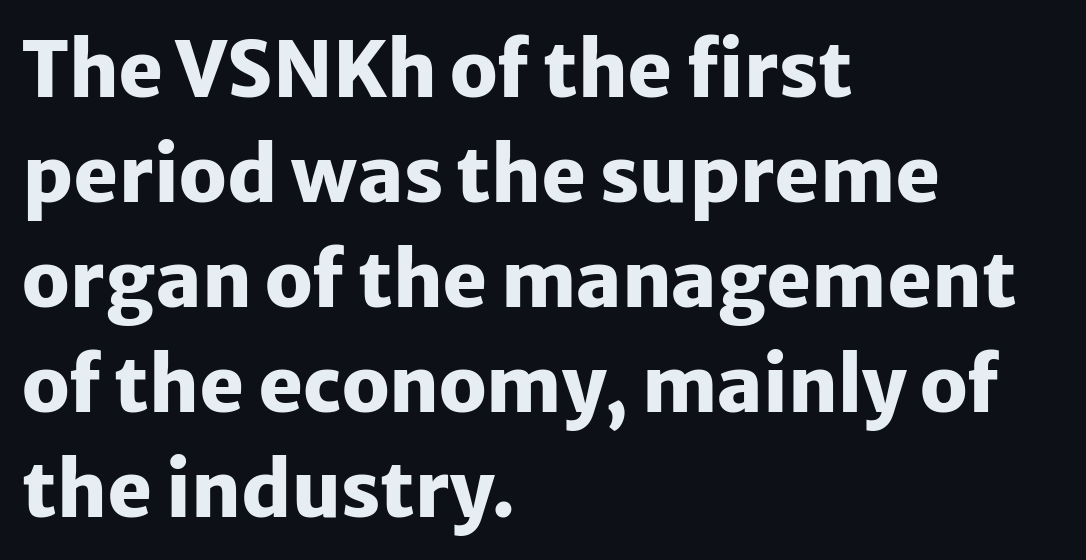
Students, note that the glyphs here touch the page at normal intervals. A normal amount of white space separates one row of letters from the next. The baseline area is clear. Note the varied advance widths — an 'i' is clearly narrower than an 'm'.
